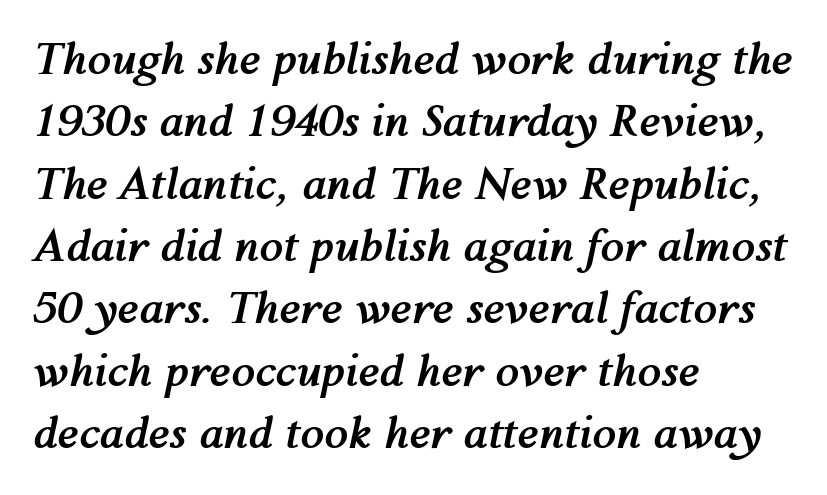
{"italic": "yes", "lean": "right", "slant_degrees": 12, "bold": "yes", "weight": "semibold", "width": "normal", "stroke_contrast": "medium", "x_height": "medium", "monospaced": "no", "underline": "no", "align": "left", "line_spacing": "normal", "line_spacing_ratio": 1.45, "letter_spacing": "normal", "letter_spacing_em": 0.0, "glyph_px": 43}
